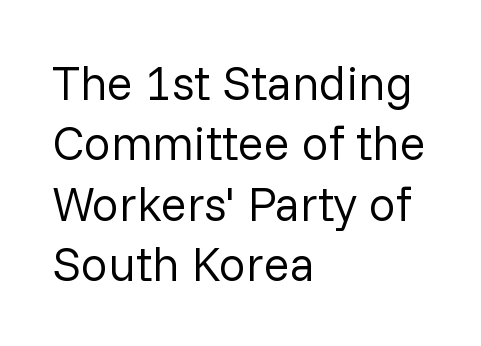
Q: Is the text bold? A: No.
Q: Is the text italic (slanted)? A: No, it is upright.
Q: Is the typeface a serif or a sans-serif typeface? A: Sans-serif.
Q: Is the text underlined? A: No.
Q: How is the paragraph aligned? A: Left-aligned.
Q: Is the spacing between letters normal or unusually wide? A: Normal.
Q: Is the spacing between lines tight, normal or loose? A: Normal.
Q: Width (condensed, normal, or wide)? A: Normal.
Q: Stroke contrast? A: Low.
Q: x-height? A: Medium.
Q: Monospaced? A: No.
